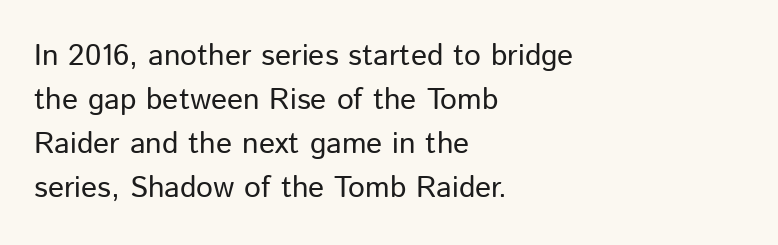
The image shows 30 px regular-weight sans-serif type, upright; set left-aligned, normal line spacing (1.47x), normal letter spacing, not underlined; low stroke contrast and a medium x-height.
